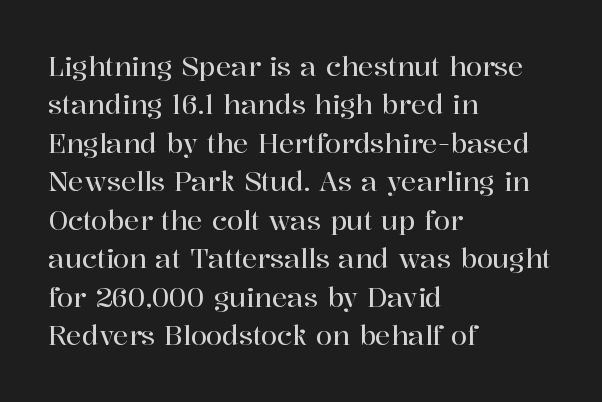
{"italic": "no", "underline": "no", "align": "left", "line_spacing": "normal", "line_spacing_ratio": 1.48, "letter_spacing": "normal", "letter_spacing_em": 0.0, "glyph_px": 26}
